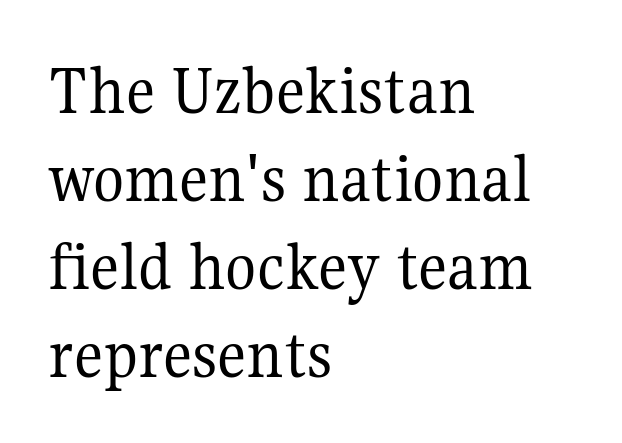
Designer's note — italics off, roman on. What kind of face is this? One with serifs. Glance below the letters and you will spot only blank space. Caption: standard tracking, unaltered. Note the varied advance widths — an 'i' is clearly narrower than an 'm'. The lines are quadded left.
